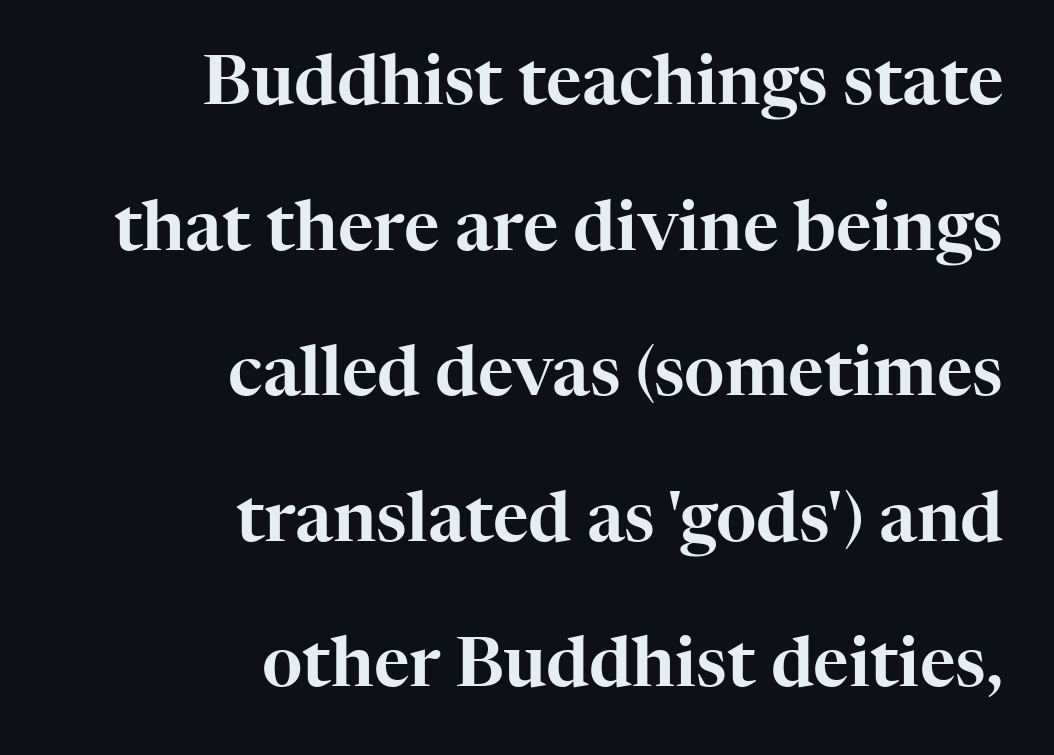
The image shows 69 px serif type, upright; set right-aligned, loose line spacing (2.11x), normal letter spacing, not underlined; high stroke contrast and a medium x-height.
